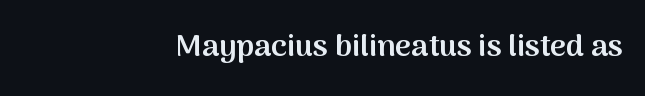
The image shows 31 px semibold sans-serif type, upright; set right-aligned, normal letter spacing, not underlined; medium stroke contrast and a medium x-height.
